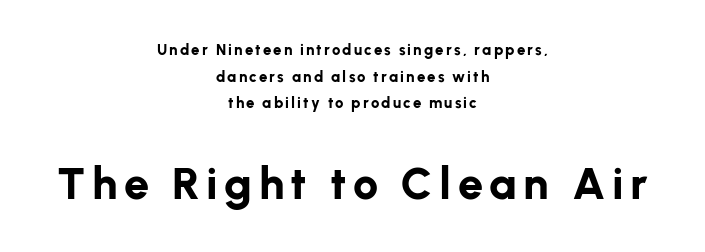
{"serif": "no", "italic": "no", "bold": "yes", "weight": "bold", "width": "normal", "stroke_contrast": "low", "x_height": "medium", "monospaced": "no", "underline": "no", "align": "center", "line_spacing_ratio": 1.78, "larger_block": "second", "size_ratio": 3.0, "glyph_px": 45}
